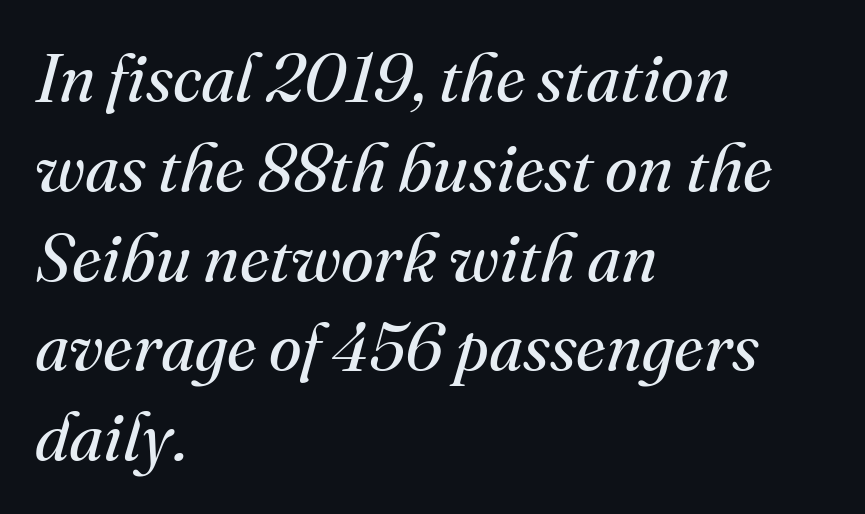
{"serif": "yes", "italic": "yes", "lean": "right", "slant_degrees": 16, "bold": "no", "weight": "regular", "width": "normal", "stroke_contrast": "medium", "x_height": "small", "monospaced": "no", "underline": "no", "align": "left", "line_spacing": "normal", "line_spacing_ratio": 1.34, "letter_spacing": "normal", "letter_spacing_em": 0.0, "glyph_px": 67}
